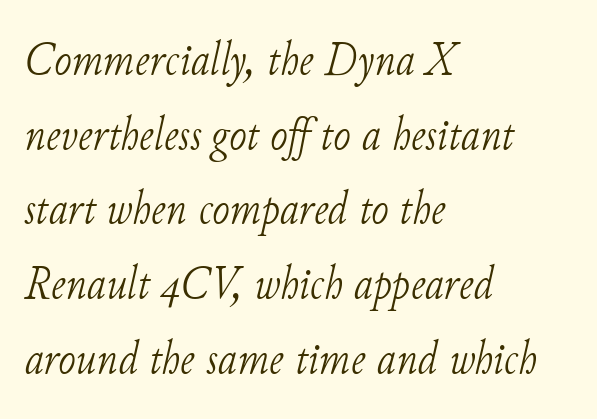
Q: Is the text bold? A: No.
Q: Is the text italic (slanted)? A: Yes, it leans right by about 11 degrees.
Q: Is the typeface a serif or a sans-serif typeface? A: Serif.
Q: Is the text underlined? A: No.
Q: How is the paragraph aligned? A: Left-aligned.
Q: Is the spacing between letters normal or unusually wide? A: Normal.
Q: Is the spacing between lines tight, normal or loose? A: Normal.
Q: Width (condensed, normal, or wide)? A: Normal.
Q: Stroke contrast? A: Low.
Q: x-height? A: Small.
Q: Monospaced? A: No.
